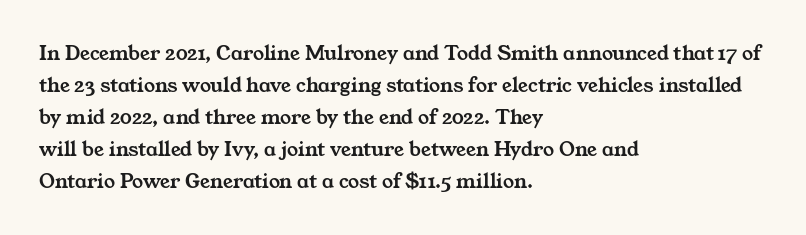
Visually the block forms a straight wall on the left and a jagged coastline on the right. This rendering leaves character spacing at its baseline value. The space beneath each line is pristine and unruled. In terms of leading, this rendering sits right in the middle.
